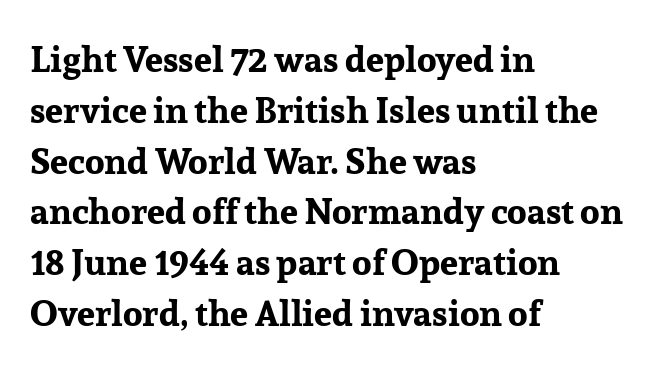
Nothing unusual about the tracking: characters are spaced as the font intends. Every letter is thick-stroked: bold, no question. The strip under each line holds only bare page. The passage shown is typeset with a serif family.
